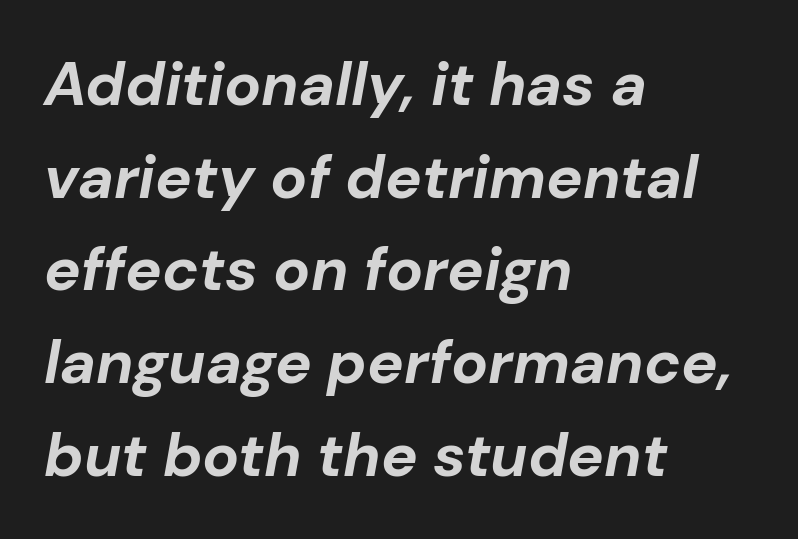
The image shows 61 px bold type, italic (leaning right); set left-aligned, normal line spacing (1.52x), normal letter spacing, not underlined; low stroke contrast and a medium x-height.
